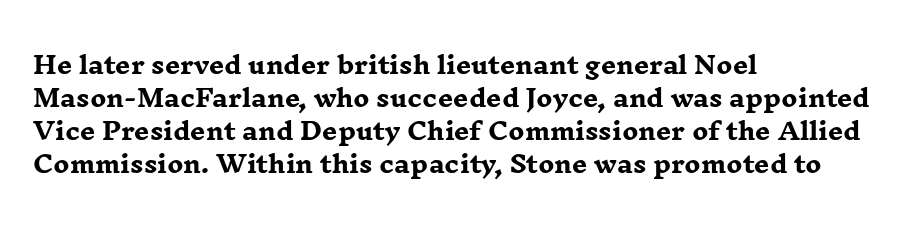
The image shows 24 px bold type, upright; set left-aligned, normal line spacing (1.38x), normal letter spacing, not underlined.
